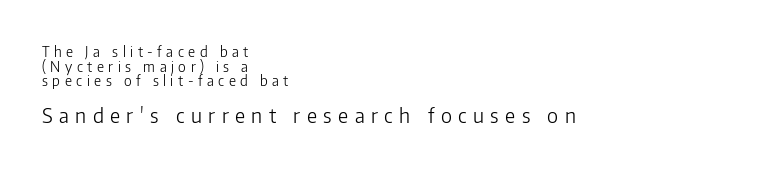
The cut favours lightness, reaching ordinary text weight at its darkest. Does the leading feel generous? Not at all — it's pinched. Layout note: lines flush left. Type size steps up from the first block to the second. The zone under the glyphs is completely vacant. How are the letters spaced? Widely, with obvious added tracking.
